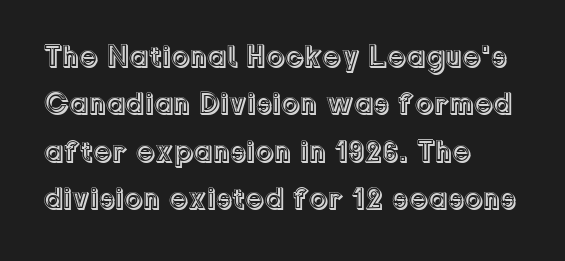
Q: Is the text italic (slanted)? A: No, it is upright.
Q: Is the text underlined? A: No.
Q: How is the paragraph aligned? A: Left-aligned.
Q: Is the spacing between letters normal or unusually wide? A: Normal.
Q: Is the spacing between lines tight, normal or loose? A: Normal.
Q: Width (condensed, normal, or wide)? A: Normal.
Q: x-height? A: Medium.
Q: Monospaced? A: No.
